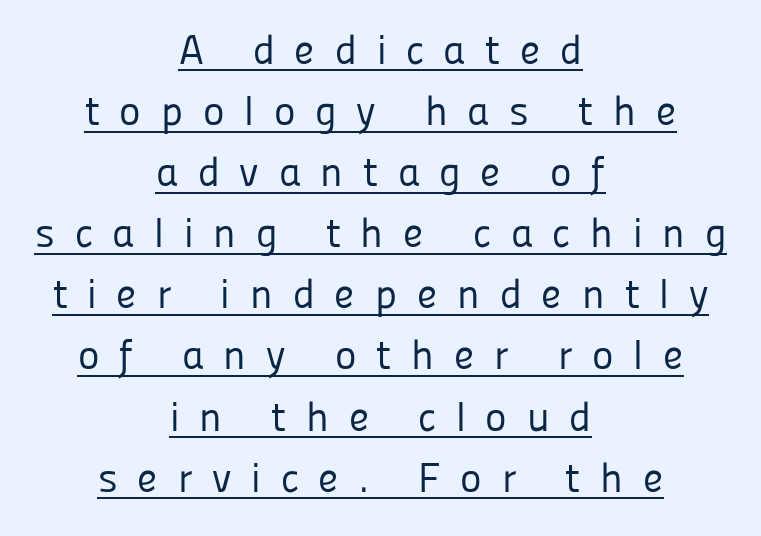
The image shows 41 px regular-weight sans-serif type, upright; set centered, normal line spacing (1.49x), unusually wide letter spacing (+0.48 em), underlined; low stroke contrast and a medium x-height.
